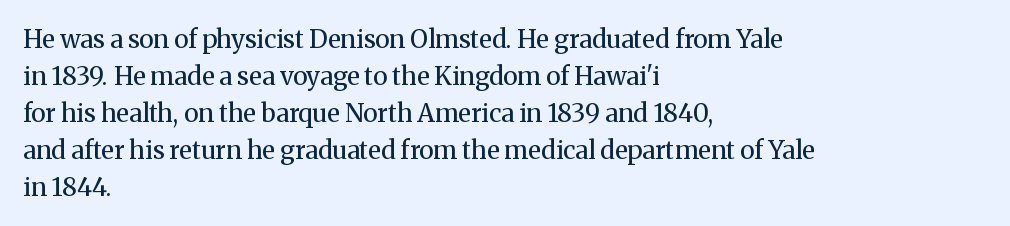
Q: Is the text bold? A: No.
Q: Is the text italic (slanted)? A: No, it is upright.
Q: Is the text underlined? A: No.
Q: How is the paragraph aligned? A: Left-aligned.
Q: Is the spacing between letters normal or unusually wide? A: Normal.
Q: Is the spacing between lines tight, normal or loose? A: Normal.
